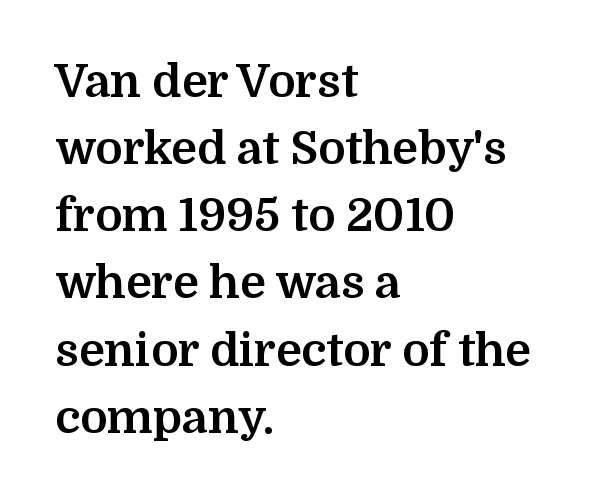
{"serif": "yes", "italic": "no", "bold": "yes", "weight": "bold", "width": "normal", "stroke_contrast": "medium", "x_height": "medium", "monospaced": "no", "underline": "no", "align": "left", "line_spacing": "normal", "line_spacing_ratio": 1.46, "letter_spacing": "normal", "letter_spacing_em": 0.0, "glyph_px": 46}
